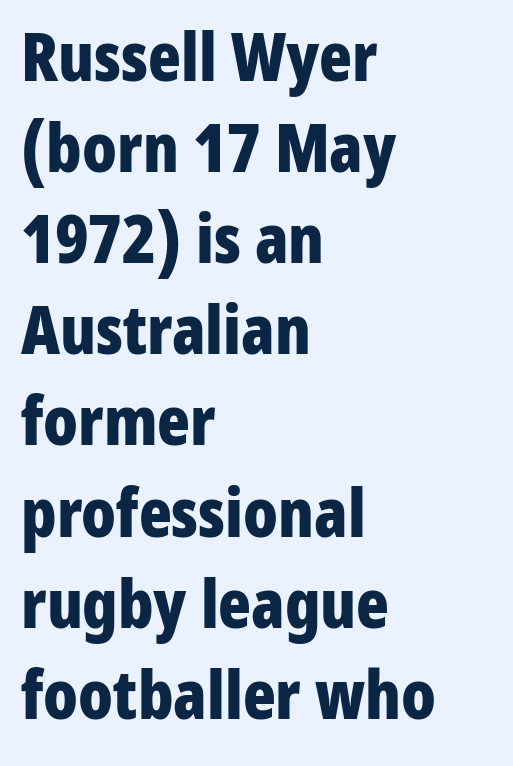
{"serif": "no", "italic": "no", "bold": "yes", "weight": "bold", "width": "condensed", "stroke_contrast": "low", "x_height": "medium", "monospaced": "no", "underline": "no", "align": "left", "line_spacing": "normal", "line_spacing_ratio": 1.34, "letter_spacing": "normal", "letter_spacing_em": 0.0, "glyph_px": 68}
